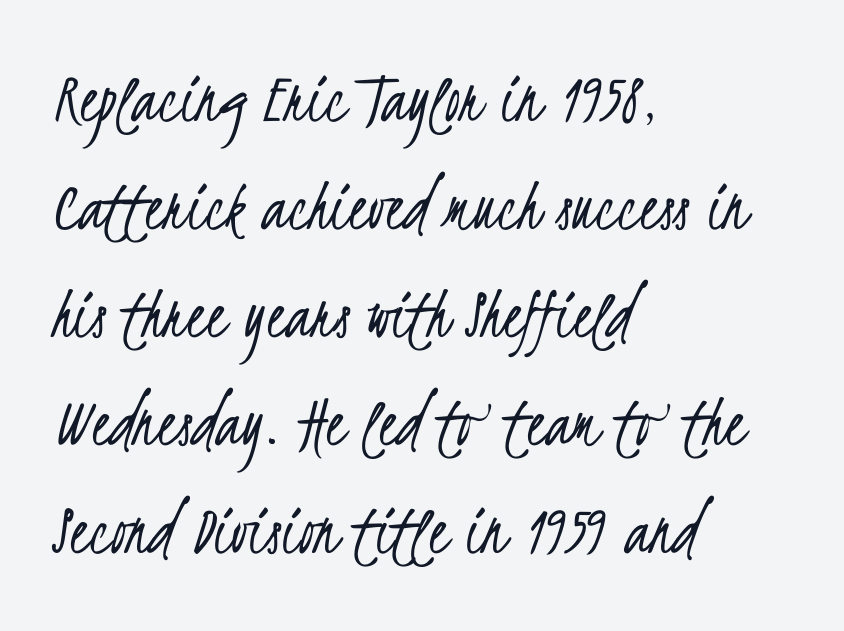
{"serif": "no", "bold": "no", "weight": "light", "width": "condensed", "stroke_contrast": "low", "x_height": "small", "monospaced": "no", "underline": "no", "align": "left", "line_spacing": "normal", "line_spacing_ratio": 1.44, "letter_spacing": "normal", "letter_spacing_em": 0.0, "glyph_px": 75}
